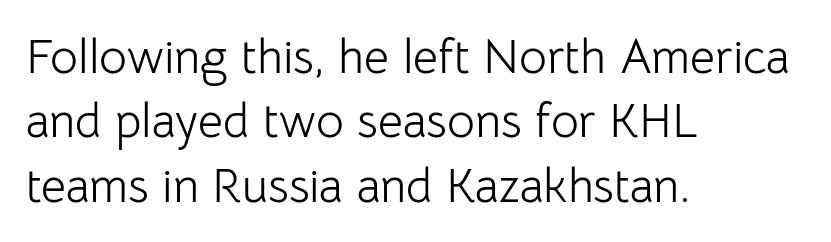
Bare-footed words on every line. Every character sits straight up, as roman type does. These lines are set flush left with a ragged right edge. Note the varied advance widths — an 'i' is clearly narrower than an 'm'. Leading matches the norm, producing a regular column. Nothing unusual about the tracking: characters are spaced as the font intends.
